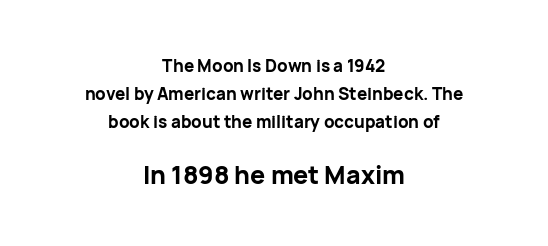
The letterforms sit shoulder to shoulder at normal distance. The letters in the lower block stand taller than those in the block above. The paragraph has two soft edges and a firm central axis. Summary of vertical rhythm: regular, with standard interline spacing. A typesetter would mark this as roman, not italic. Emphasis by weight is at full strength: bold.
